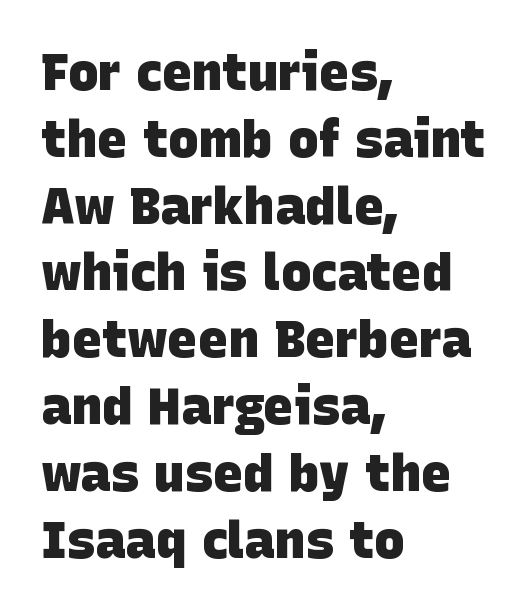
Lines of text with bare space underneath. Character widths vary here, with narrow letters taking less room than wide ones. Set as a true bold cut, around the 700 mark. In terms of letterspacing, this is plain default setting.
